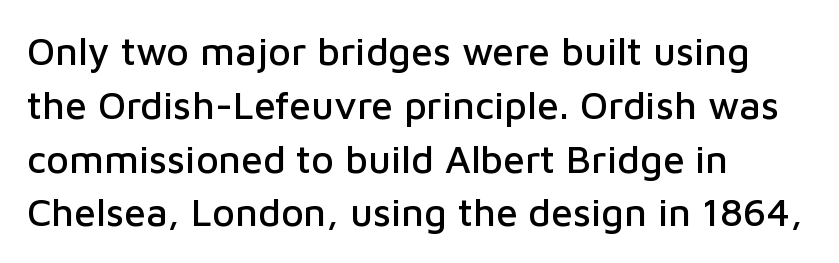
This sample uses a sans-serif face. Short note: letters normally spaced. The letters stand straight up with perfectly vertical stems. Honestly, the row spacing looks completely unremarkable.
